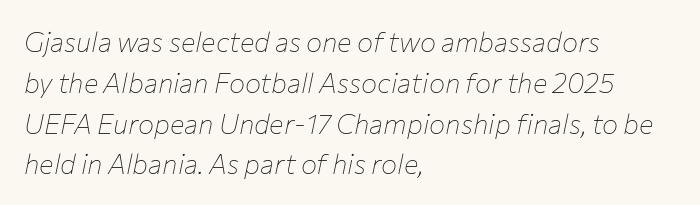
{"italic": "yes", "lean": "right", "slant_degrees": 12, "bold": "no", "underline": "no", "align": "left", "line_spacing": "normal", "line_spacing_ratio": 1.51, "letter_spacing": "normal", "letter_spacing_em": 0.0, "glyph_px": 27}
